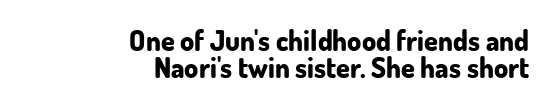
The image shows 28 px bold sans-serif type, upright; set right-aligned, tight line spacing (0.96x), normal letter spacing, not underlined; low stroke contrast and a small x-height.
